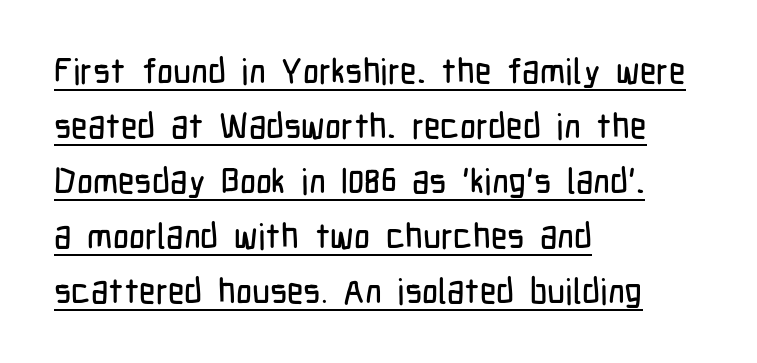
The image shows 35 px condensed sans-serif type, upright; set left-aligned, normal line spacing (1.57x), normal letter spacing, underlined; low stroke contrast and a medium x-height.
